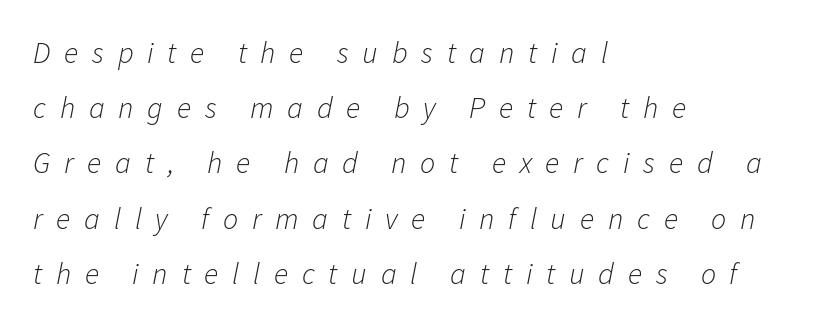
{"italic": "yes", "lean": "right", "slant_degrees": 11, "bold": "no", "weight": "light", "width": "normal", "stroke_contrast": "low", "x_height": "medium", "monospaced": "no", "underline": "no", "align": "left", "line_spacing_ratio": 1.84, "letter_spacing": "wide", "letter_spacing_em": 0.46, "glyph_px": 30}
